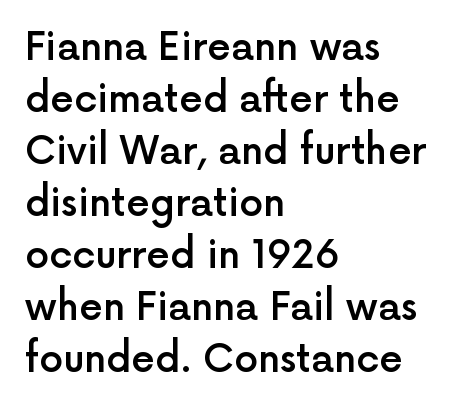
The image shows 38 px semibold sans-serif type, upright; set left-aligned, normal line spacing (1.37x), normal letter spacing, not underlined; a medium x-height.
